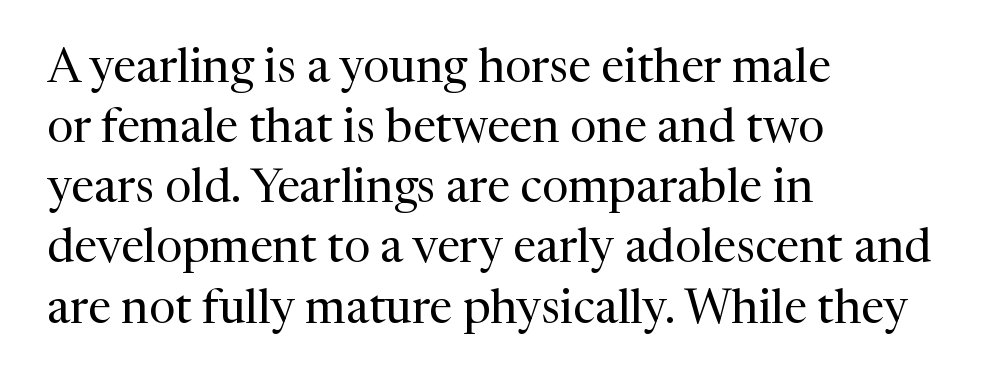
Glyph-to-glyph distance matches everyday printed text. Varying glyph widths throughout — classic text-font behaviour. The type family on display is of the serif kind. Line starts are locked; line ends wander. This sample uses an upright cut, with every glyph sitting square on the baseline. No chunkiness to these letters — they're not bold.
